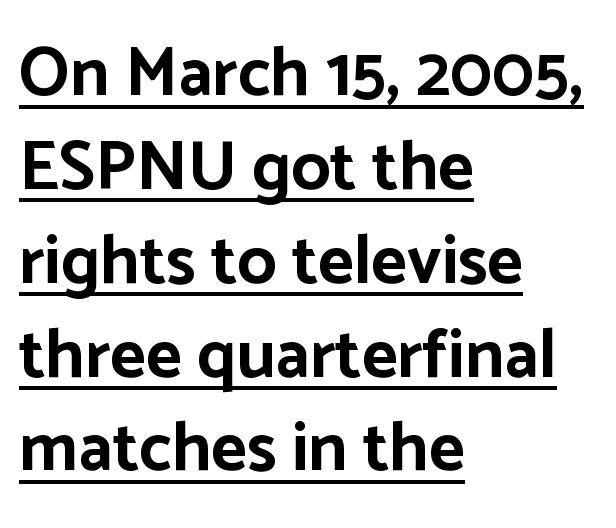
Q: Is the text bold? A: Yes.
Q: Is the text italic (slanted)? A: No, it is upright.
Q: Is the typeface a serif or a sans-serif typeface? A: Sans-serif.
Q: Is the text underlined? A: Yes.
Q: How is the paragraph aligned? A: Left-aligned.
Q: Is the spacing between letters normal or unusually wide? A: Normal.
Q: Is the spacing between lines tight, normal or loose? A: Normal.
Q: Width (condensed, normal, or wide)? A: Normal.
Q: Stroke contrast? A: Low.
Q: x-height? A: Medium.
Q: Monospaced? A: No.
